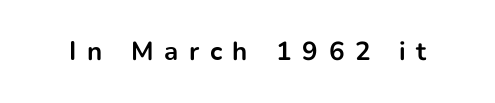
{"italic": "no", "bold": "yes", "underline": "no", "letter_spacing": "wide", "letter_spacing_em": 0.41, "glyph_px": 26}
